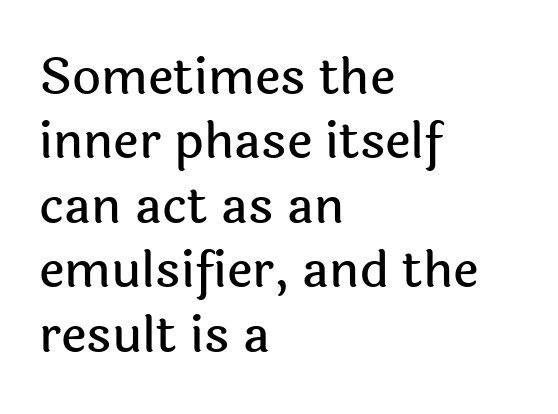
The image shows 50 px sans-serif type, upright; set left-aligned, normal line spacing (1.29x), normal letter spacing, not underlined; a medium x-height.
